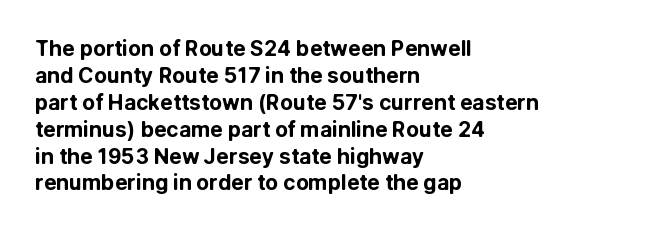
Q: Is the text bold? A: Yes.
Q: Is the text italic (slanted)? A: No, it is upright.
Q: Is the text underlined? A: No.
Q: How is the paragraph aligned? A: Left-aligned.
Q: Is the spacing between letters normal or unusually wide? A: Normal.
Q: Is the spacing between lines tight, normal or loose? A: Normal.
